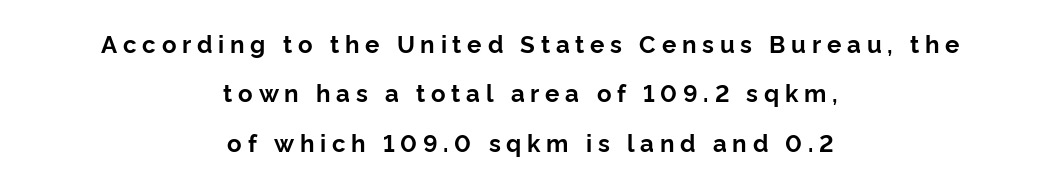
{"italic": "no", "bold": "yes", "underline": "no", "align": "center", "line_spacing": "loose", "line_spacing_ratio": 2.06, "letter_spacing": "wide", "letter_spacing_em": 0.24, "glyph_px": 24}
